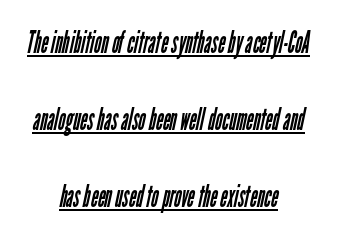
{"serif": "no", "bold": "no", "weight": "regular", "width": "condensed", "stroke_contrast": "low", "x_height": "medium", "monospaced": "no", "underline": "yes", "align": "center", "line_spacing": "loose", "line_spacing_ratio": 2.48, "letter_spacing": "normal", "letter_spacing_em": 0.0, "glyph_px": 31}
